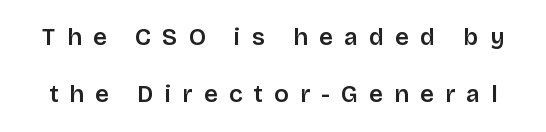
{"italic": "no", "underline": "no", "line_spacing": "loose", "line_spacing_ratio": 2.39, "letter_spacing": "wide", "letter_spacing_em": 0.47, "glyph_px": 24}
